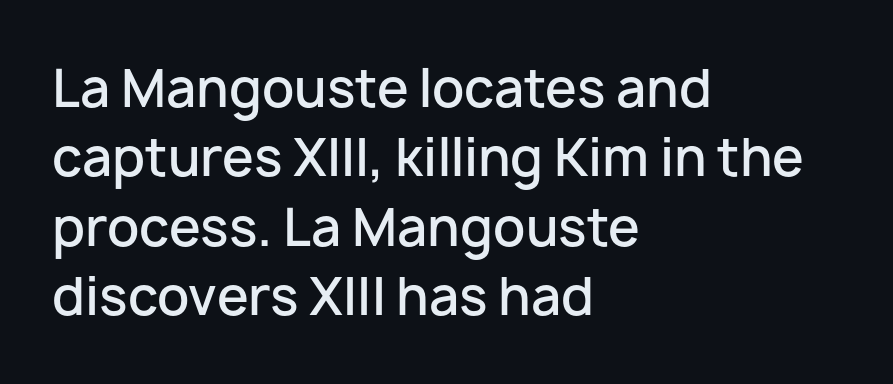
{"serif": "no", "italic": "no", "bold": "semi", "weight": "semibold", "width": "normal", "stroke_contrast": "low", "x_height": "medium", "monospaced": "no", "underline": "no", "align": "left", "line_spacing": "normal", "line_spacing_ratio": 1.36, "letter_spacing": "normal", "letter_spacing_em": 0.0, "glyph_px": 51}
